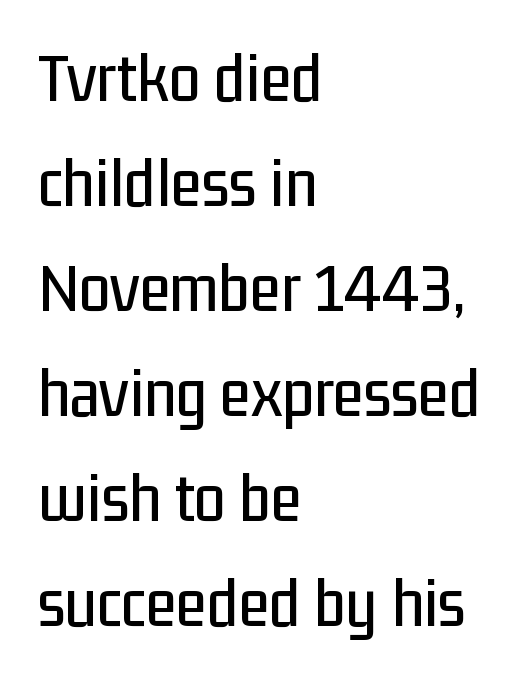
{"serif": "no", "italic": "no", "width": "condensed", "stroke_contrast": "low", "x_height": "medium", "monospaced": "no", "underline": "no", "align": "left", "line_spacing": "normal", "line_spacing_ratio": 1.48, "letter_spacing": "normal", "letter_spacing_em": 0.0, "glyph_px": 71}
